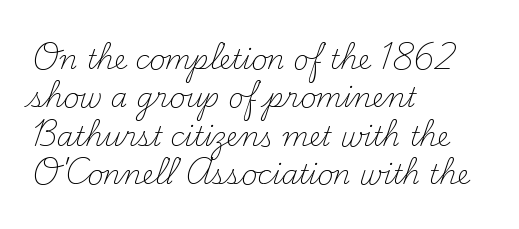
{"bold": "no", "underline": "no", "align": "left", "line_spacing": "normal", "line_spacing_ratio": 1.42, "letter_spacing": "normal", "letter_spacing_em": 0.0, "glyph_px": 27}
